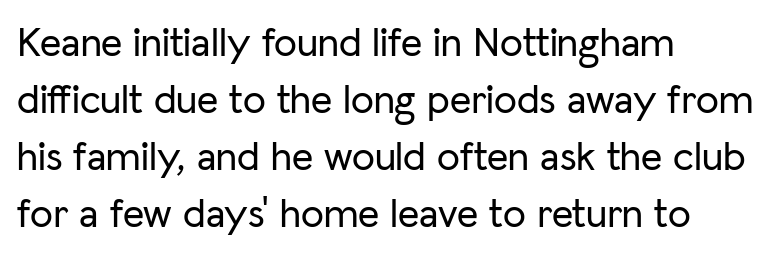
Q: Is the text italic (slanted)? A: No, it is upright.
Q: Is the typeface a serif or a sans-serif typeface? A: Sans-serif.
Q: Is the text underlined? A: No.
Q: How is the paragraph aligned? A: Left-aligned.
Q: Is the spacing between letters normal or unusually wide? A: Normal.
Q: Is the spacing between lines tight, normal or loose? A: Normal.
Q: Width (condensed, normal, or wide)? A: Normal.
Q: Stroke contrast? A: Low.
Q: x-height? A: Medium.
Q: Monospaced? A: No.
